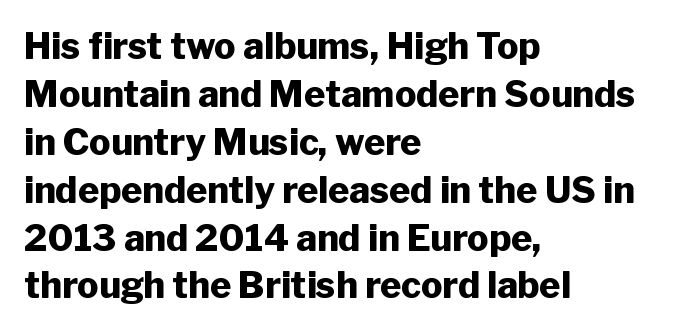
Is there any slant? The stems are plumb. These lines are rendered in a variable-pitch font. Teacher's note: observe the even left margin — that is flush-left alignment. A clean baseline with only descenders dipping below it.
